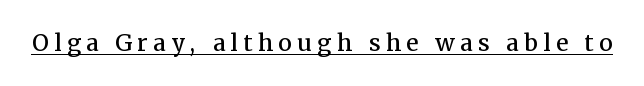
Typesetter's note: demi weight, one step under bold. Words appear elongated and porous because spacing is wide. Is there an underline? Yes — a line sits under the letters. This sample uses an upright cut, with every glyph sitting square on the baseline.
